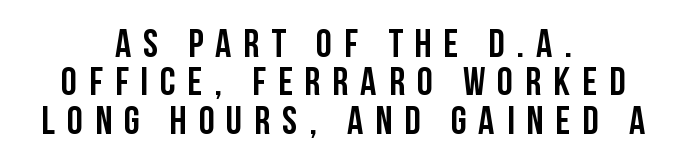
Q: Is the text italic (slanted)? A: No, it is upright.
Q: Is the typeface a serif or a sans-serif typeface? A: Sans-serif.
Q: Is the text underlined? A: No.
Q: How is the paragraph aligned? A: Centered.
Q: Is the spacing between letters normal or unusually wide? A: Unusually wide.
Q: Is the spacing between lines tight, normal or loose? A: Tight.
Q: Width (condensed, normal, or wide)? A: Condensed.
Q: Stroke contrast? A: Low.
Q: x-height? A: Large.
Q: Monospaced? A: No.
